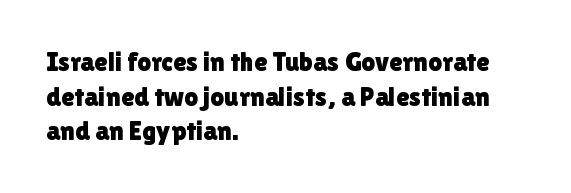
{"italic": "no", "underline": "no", "align": "left", "line_spacing": "normal", "line_spacing_ratio": 1.28, "letter_spacing": "normal", "letter_spacing_em": 0.0, "glyph_px": 27}
